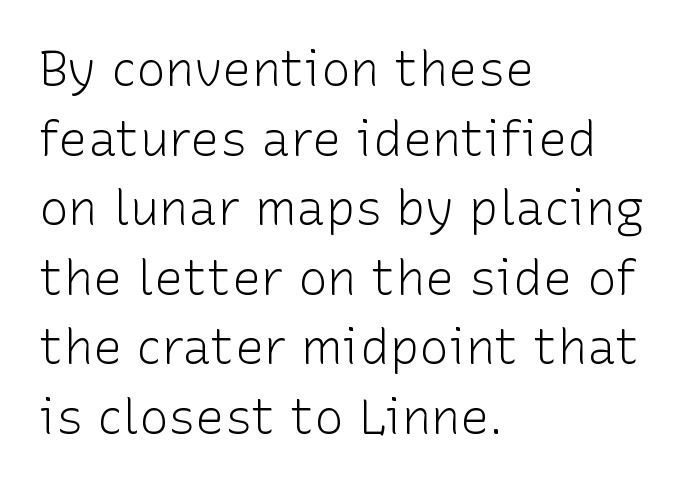
If you drew a line through each stem, it would be perfectly vertical. The vertical gap from one line to the next is medium. Standard letterfit; no display-style spreading of the glyphs. Letterform terminals end flat and unadorned throughout the passage. One-word summary of the alignment: left. Glance below the letters and you will spot only blank space.
